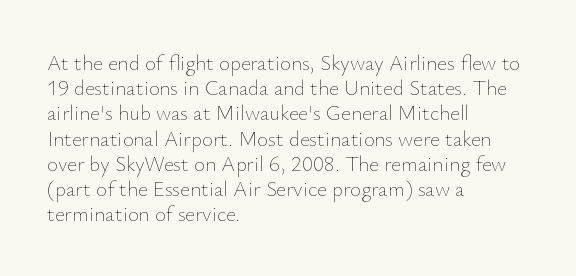
{"italic": "no", "bold": "no", "underline": "no", "align": "left", "line_spacing_ratio": 1.2, "letter_spacing": "normal", "letter_spacing_em": 0.0, "glyph_px": 21}
